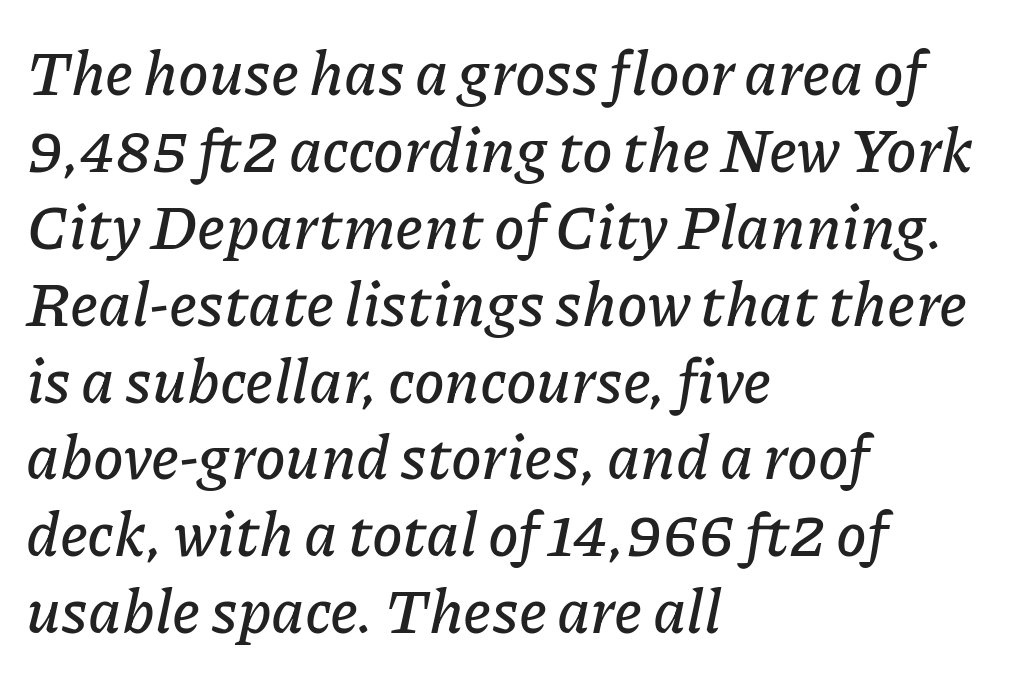
Q: Is the text italic (slanted)? A: Yes, it leans right by about 11 degrees.
Q: Is the text underlined? A: No.
Q: How is the paragraph aligned? A: Left-aligned.
Q: Is the spacing between letters normal or unusually wide? A: Normal.
Q: Width (condensed, normal, or wide)? A: Normal.
Q: Stroke contrast? A: Low.
Q: x-height? A: Medium.
Q: Monospaced? A: No.
